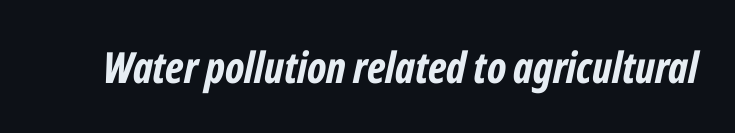
Q: Is the text bold? A: Yes.
Q: Is the text italic (slanted)? A: Yes, it leans right by about 12 degrees.
Q: Is the text underlined? A: No.
Q: Is the spacing between letters normal or unusually wide? A: Normal.
Q: Width (condensed, normal, or wide)? A: Condensed.
Q: Stroke contrast? A: Low.
Q: x-height? A: Medium.
Q: Monospaced? A: No.
